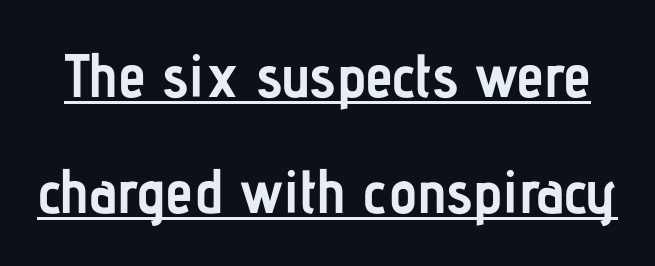
{"serif": "no", "italic": "no", "bold": "yes", "weight": "semibold", "width": "condensed", "stroke_contrast": "low", "x_height": "medium", "monospaced": "no", "underline": "yes", "line_spacing": "loose", "line_spacing_ratio": 1.9, "letter_spacing": "normal", "letter_spacing_em": 0.0, "glyph_px": 61}
